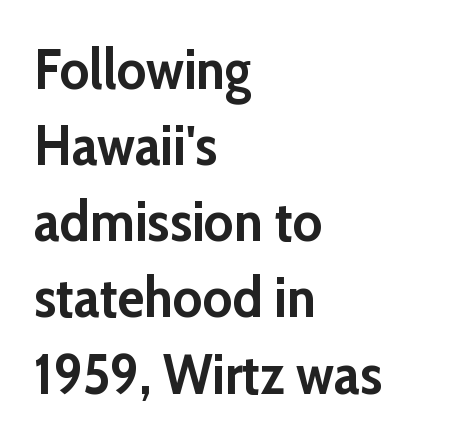
Q: Is the text bold? A: Yes.
Q: Is the text italic (slanted)? A: No, it is upright.
Q: Is the typeface a serif or a sans-serif typeface? A: Sans-serif.
Q: Is the text underlined? A: No.
Q: How is the paragraph aligned? A: Left-aligned.
Q: Is the spacing between letters normal or unusually wide? A: Normal.
Q: Is the spacing between lines tight, normal or loose? A: Normal.
Q: Width (condensed, normal, or wide)? A: Normal.
Q: Stroke contrast? A: Low.
Q: x-height? A: Medium.
Q: Monospaced? A: No.
